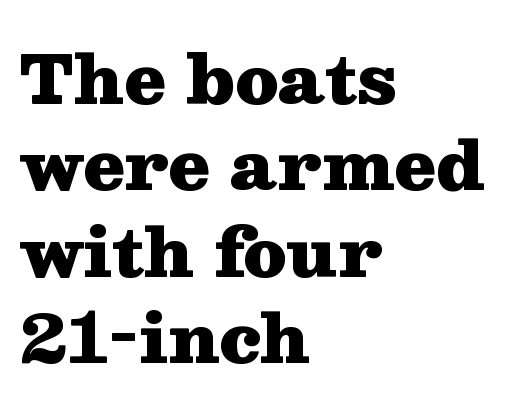
The image shows 67 px heavy, wide serif type, upright; set left-aligned, normal line spacing (1.29x), normal letter spacing, not underlined; medium stroke contrast and a medium x-height.
